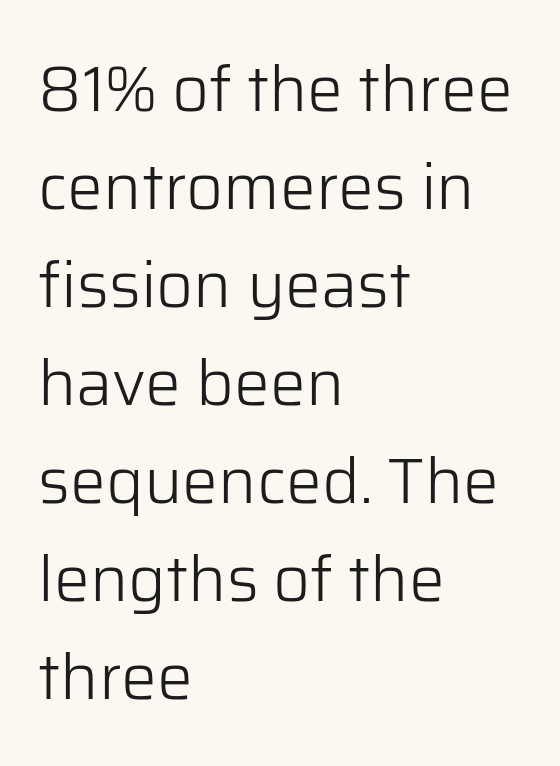
Think of a printed novel: that variable character pitch is what you see here. A student would call this left alignment; a typographer would say flush left, rag right. This reads as an unemphasized weight, regular at the heaviest. The lines sit at an ordinary, default distance from one another. Just letters on the line, the space beneath them empty.
